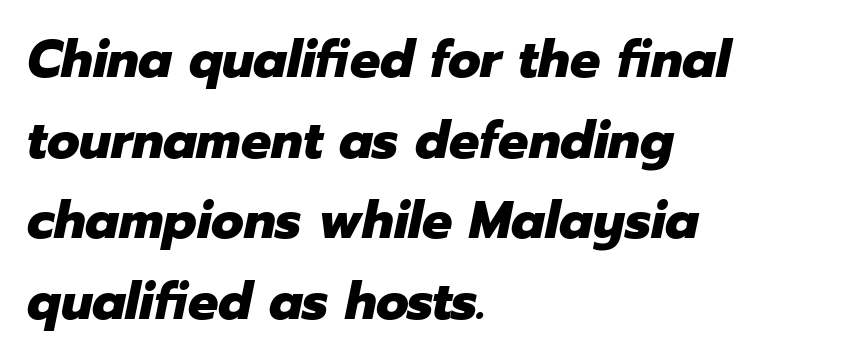
Q: Is the text bold? A: Yes.
Q: Is the text italic (slanted)? A: Yes, it leans right by about 12 degrees.
Q: Is the text underlined? A: No.
Q: How is the paragraph aligned? A: Left-aligned.
Q: Is the spacing between letters normal or unusually wide? A: Normal.
Q: Is the spacing between lines tight, normal or loose? A: Normal.
Q: Width (condensed, normal, or wide)? A: Normal.
Q: Stroke contrast? A: Low.
Q: x-height? A: Medium.
Q: Monospaced? A: No.
